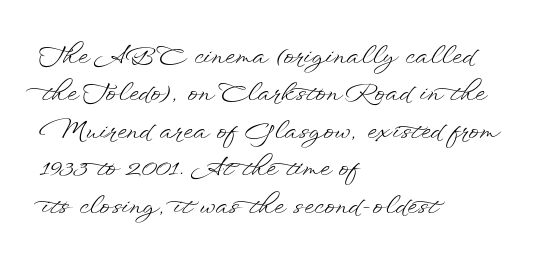
Q: Is the text bold? A: No.
Q: Is the text italic (slanted)? A: Yes.
Q: Is the text underlined? A: No.
Q: How is the paragraph aligned? A: Left-aligned.
Q: Is the spacing between letters normal or unusually wide? A: Normal.
Q: Is the spacing between lines tight, normal or loose? A: Normal.
